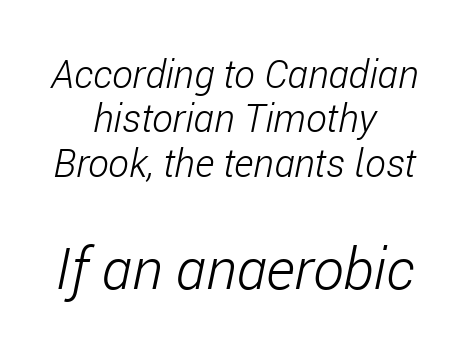
Q: Is the text bold? A: No.
Q: Is the text italic (slanted)? A: Yes, it leans right by about 11 degrees.
Q: Is the text underlined? A: No.
Q: How is the paragraph aligned? A: Centered.
Q: Is the spacing between letters normal or unusually wide? A: Normal.
Q: Is the spacing between lines tight, normal or loose? A: Tight.
Q: Which block of text is set in a larger size, the first (top) or the second (bottom)? A: The second (bottom) one.
Q: Width (condensed, normal, or wide)? A: Condensed.
Q: Stroke contrast? A: Low.
Q: x-height? A: Medium.
Q: Monospaced? A: No.
